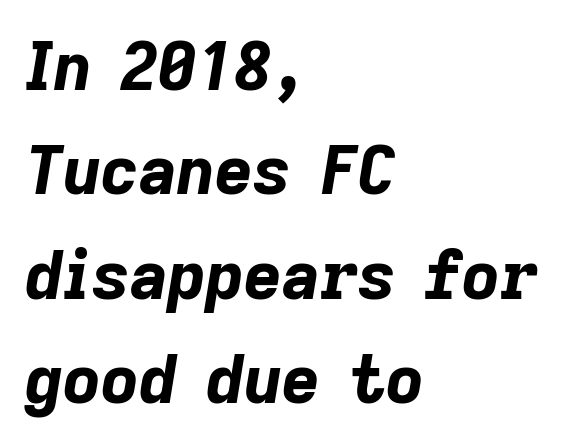
The letters advance in unequal steps, a hallmark of proportional type. Short note: letters normally spaced. Words float on clear page, feet unadorned. The characters look thick and weighty, a clear bold.
